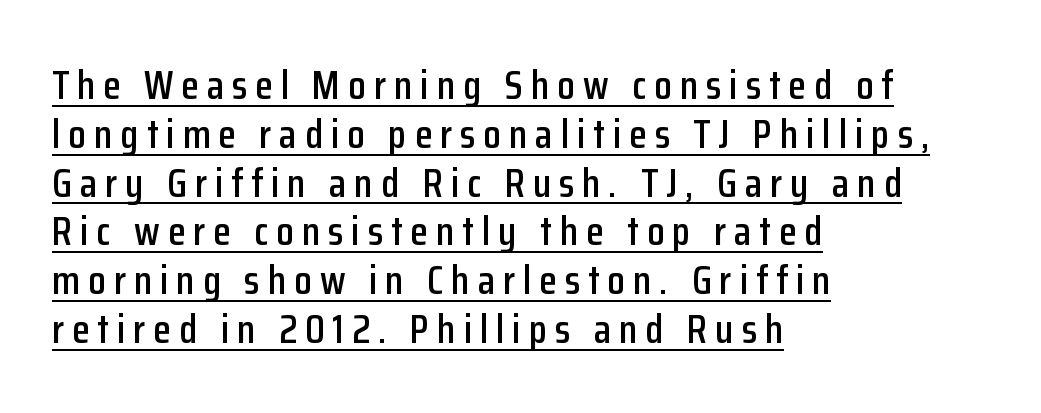
The image shows 41 px condensed sans-serif type, upright; set left-aligned, line spacing 1.19x, underlined; low stroke contrast and a medium x-height.
